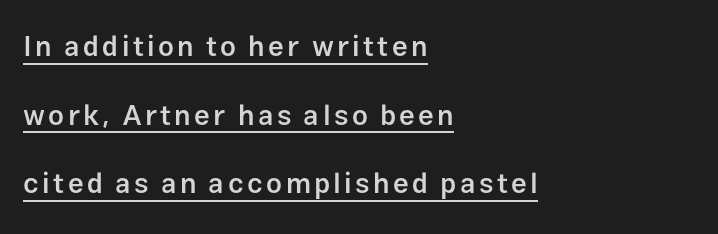
Quick note: underline on. Designer's note — italics off, roman on. In terms of weight, the rendering is demibold, just under bold. Are there feet on the stems? There aren't — it's a sans. Leading: increased.
